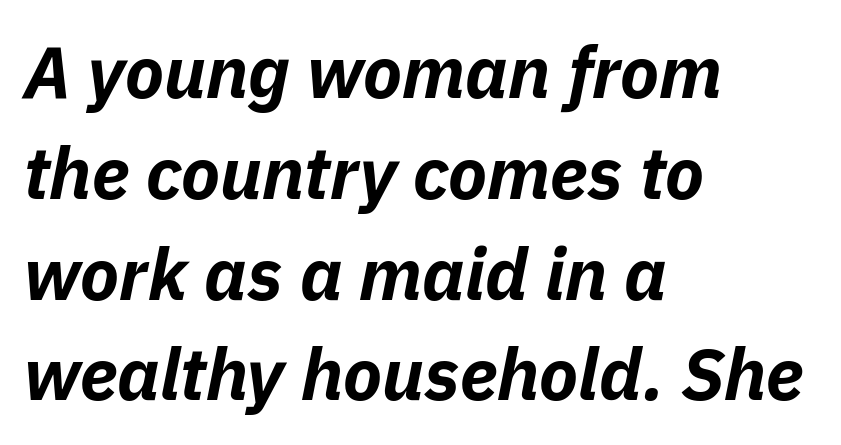
{"italic": "yes", "lean": "right", "slant_degrees": 11, "bold": "yes", "weight": "bold", "width": "normal", "stroke_contrast": "low", "x_height": "medium", "monospaced": "no", "underline": "no", "align": "left", "line_spacing": "normal", "line_spacing_ratio": 1.4, "letter_spacing": "normal", "letter_spacing_em": 0.0, "glyph_px": 72}
